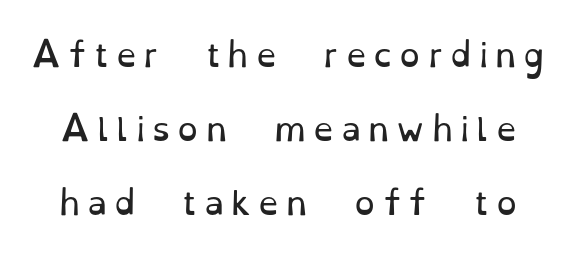
Q: Is the text bold? A: No.
Q: Is the text italic (slanted)? A: No, it is upright.
Q: Is the typeface a serif or a sans-serif typeface? A: Sans-serif.
Q: Is the text underlined? A: No.
Q: Is the spacing between letters normal or unusually wide? A: Unusually wide.
Q: Is the spacing between lines tight, normal or loose? A: Loose.
Q: Width (condensed, normal, or wide)? A: Normal.
Q: Stroke contrast? A: Low.
Q: x-height? A: Small.
Q: Monospaced? A: No.
